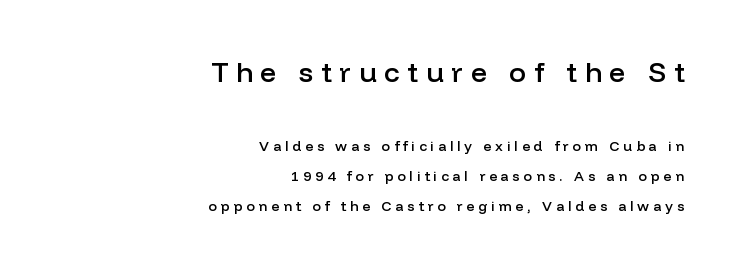
{"serif": "no", "italic": "no", "bold": "semi", "weight": "semibold", "width": "normal", "stroke_contrast": "low", "x_height": "medium", "monospaced": "no", "underline": "no", "align": "right", "line_spacing": "loose", "line_spacing_ratio": 2.15, "letter_spacing": "wide", "letter_spacing_em": 0.28, "larger_block": "first", "size_ratio": 2.0, "glyph_px": 28}
